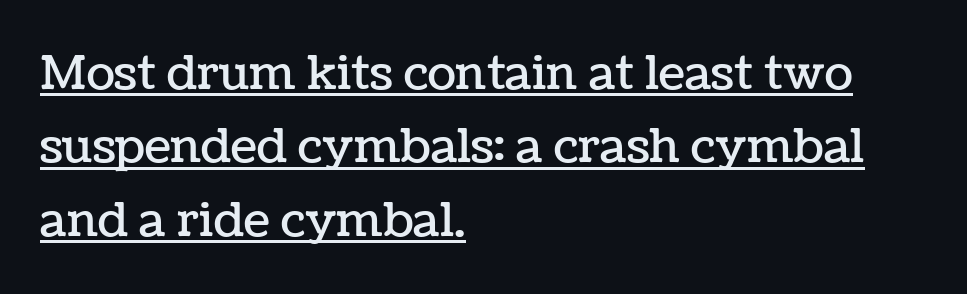
{"italic": "no", "width": "normal", "stroke_contrast": "low", "x_height": "medium", "monospaced": "no", "underline": "yes", "align": "left", "line_spacing": "normal", "line_spacing_ratio": 1.56, "letter_spacing": "normal", "letter_spacing_em": 0.0, "glyph_px": 47}
